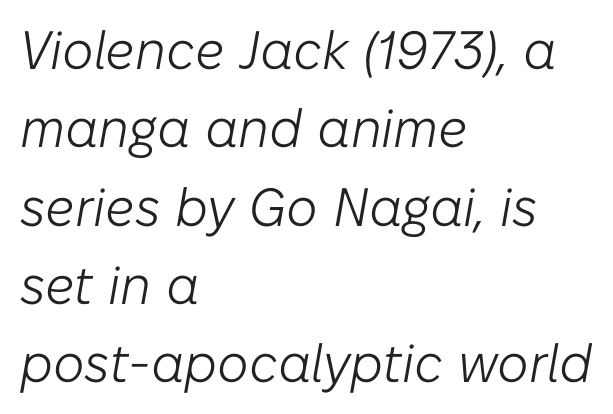
Q: Is the text bold? A: No.
Q: Is the text italic (slanted)? A: Yes, it leans right by about 10 degrees.
Q: Is the text underlined? A: No.
Q: How is the paragraph aligned? A: Left-aligned.
Q: Is the spacing between letters normal or unusually wide? A: Normal.
Q: Is the spacing between lines tight, normal or loose? A: Normal.
Q: Width (condensed, normal, or wide)? A: Normal.
Q: Stroke contrast? A: Low.
Q: x-height? A: Medium.
Q: Monospaced? A: No.
